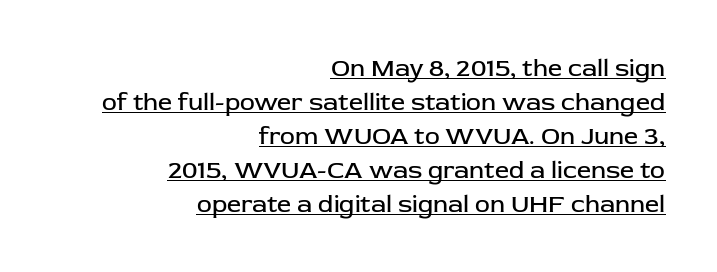
Each word holds together tightly as a unit, with standard inter-letter gaps. No italicization has been applied; the sample stays upright. This rendering features underlined lettering. The font is comparable to plain body text, perhaps lighter.
